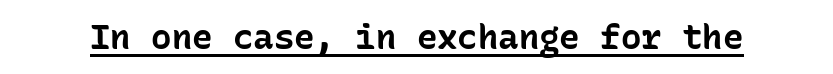
{"serif": "no", "italic": "no", "bold": "yes", "weight": "bold", "width": "normal", "stroke_contrast": "low", "x_height": "medium", "monospaced": "yes", "underline": "yes", "letter_spacing": "normal", "letter_spacing_em": 0.0, "glyph_px": 34}
